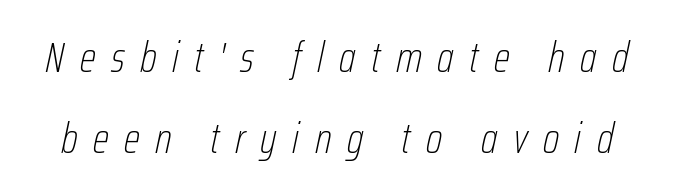
Q: Is the text bold? A: No.
Q: Is the text italic (slanted)? A: Yes, it leans right by about 12 degrees.
Q: Is the text underlined? A: No.
Q: Is the spacing between letters normal or unusually wide? A: Unusually wide.
Q: Width (condensed, normal, or wide)? A: Condensed.
Q: Stroke contrast? A: Low.
Q: x-height? A: Medium.
Q: Monospaced? A: No.
